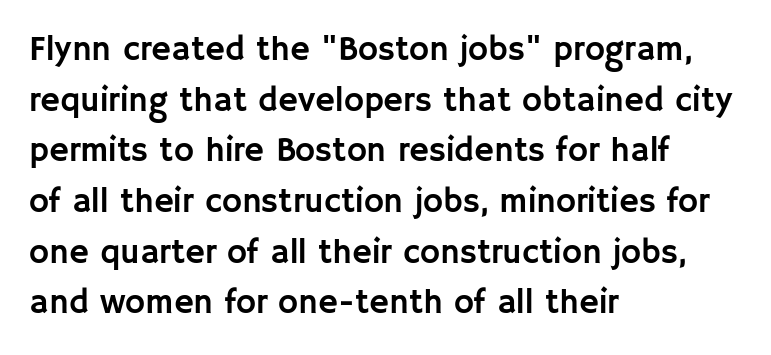
{"serif": "no", "italic": "no", "width": "normal", "stroke_contrast": "low", "x_height": "large", "monospaced": "no", "underline": "no", "align": "left", "line_spacing": "normal", "line_spacing_ratio": 1.49, "letter_spacing": "normal", "letter_spacing_em": 0.0, "glyph_px": 34}
